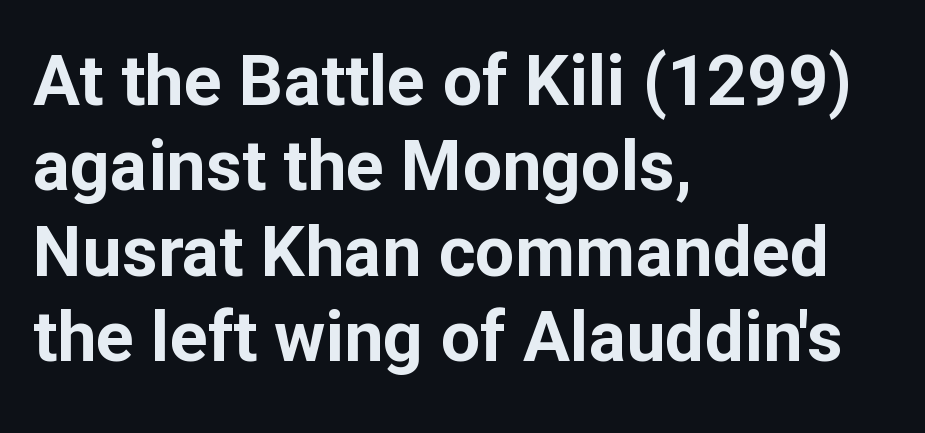
The gaps between neighbouring characters are ordinary and unremarkable. A roman cut, with each character standing at attention. Beneath every word, the page is bare. This rendering uses left alignment, leaving the right contour irregular. Each glyph is drawn with heavy, bold strokes.
